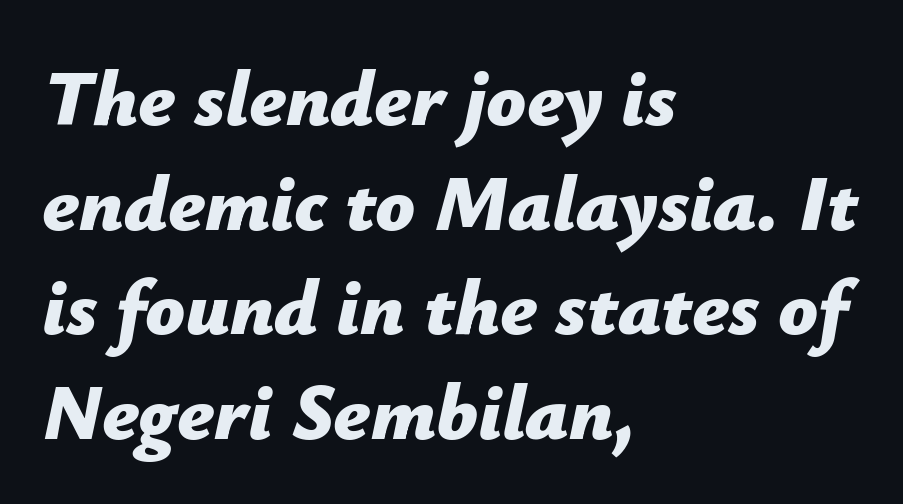
The image shows 78 px bold type, italic (leaning right); set left-aligned, normal line spacing (1.34x), normal letter spacing, not underlined; low stroke contrast and a medium x-height.
